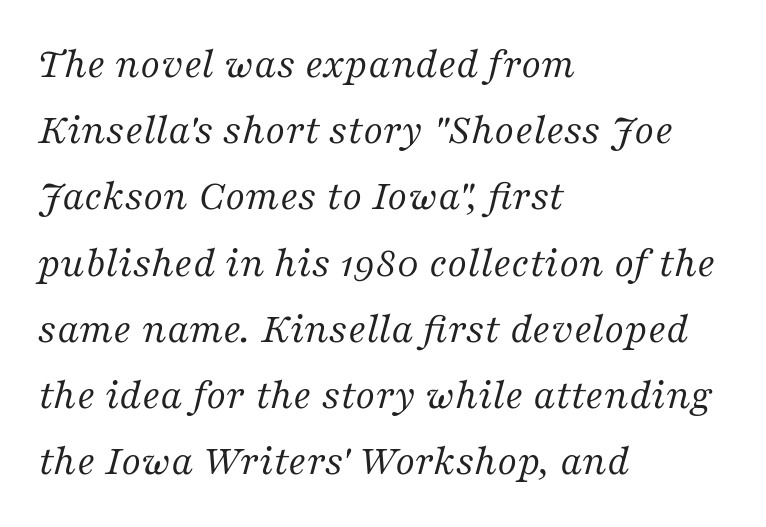
{"serif": "yes", "italic": "yes", "lean": "right", "slant_degrees": 16, "bold": "no", "weight": "regular", "width": "normal", "stroke_contrast": "medium", "x_height": "medium", "monospaced": "no", "underline": "no", "align": "left", "line_spacing": "normal", "line_spacing_ratio": 1.54, "letter_spacing": "normal", "letter_spacing_em": 0.0, "glyph_px": 43}
